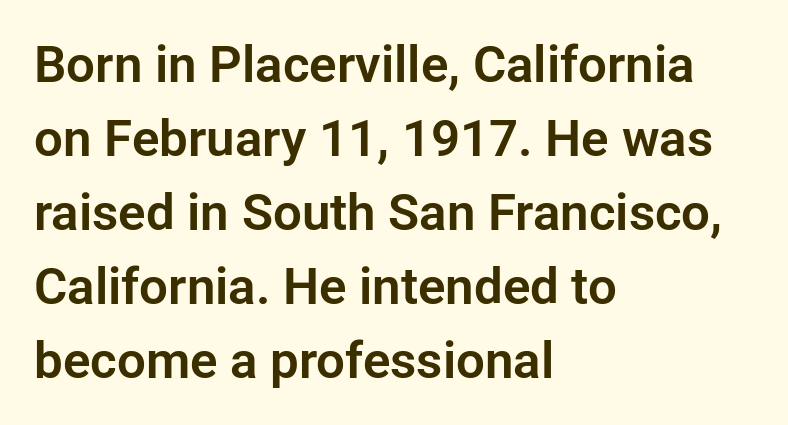
{"serif": "no", "italic": "no", "width": "normal", "stroke_contrast": "low", "x_height": "medium", "monospaced": "no", "underline": "no", "align": "left", "line_spacing": "normal", "line_spacing_ratio": 1.45, "letter_spacing": "normal", "letter_spacing_em": 0.0, "glyph_px": 51}
